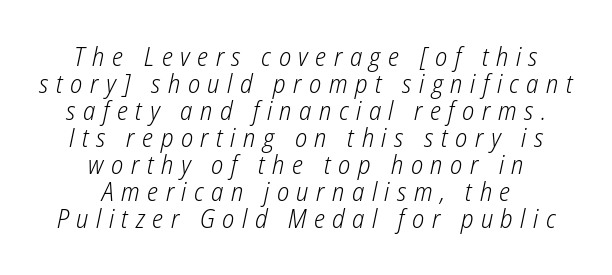
The image shows 26 px text type, italic (leaning right); set centered, tight line spacing (1.04x), unusually wide letter spacing (+0.29 em), not underlined.
